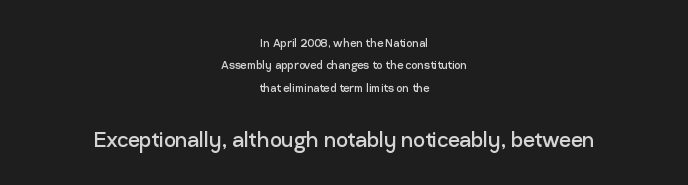
This is the regular roman posture of the typeface. You get the small type first, then a jump to larger type. Notice how the passage keeps no hard edge, just a central spine. The leading is moderate, giving the passage an even texture. Is the letter spacing exaggerated? No — it looks like the ordinary default.
